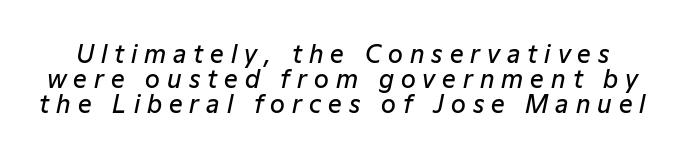
The image shows 24 px text type, italic (leaning right); set tight line spacing (1.04x), unusually wide letter spacing (+0.29 em), not underlined.
